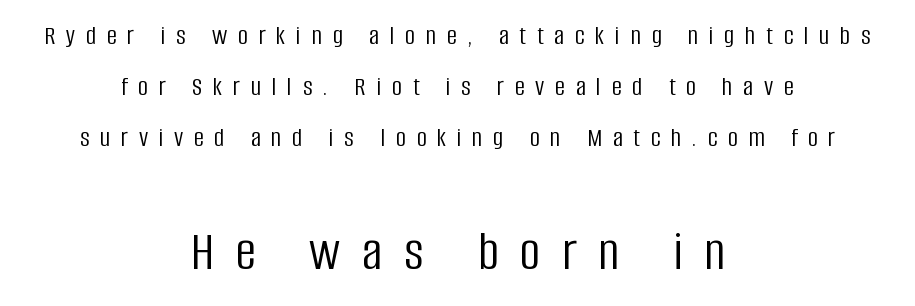
{"serif": "no", "italic": "no", "bold": "no", "weight": "light", "width": "condensed", "stroke_contrast": "low", "x_height": "large", "monospaced": "no", "underline": "no", "align": "center", "line_spacing_ratio": 1.83, "letter_spacing": "wide", "letter_spacing_em": 0.38, "larger_block": "second", "size_ratio": 2.04, "glyph_px": 57}
